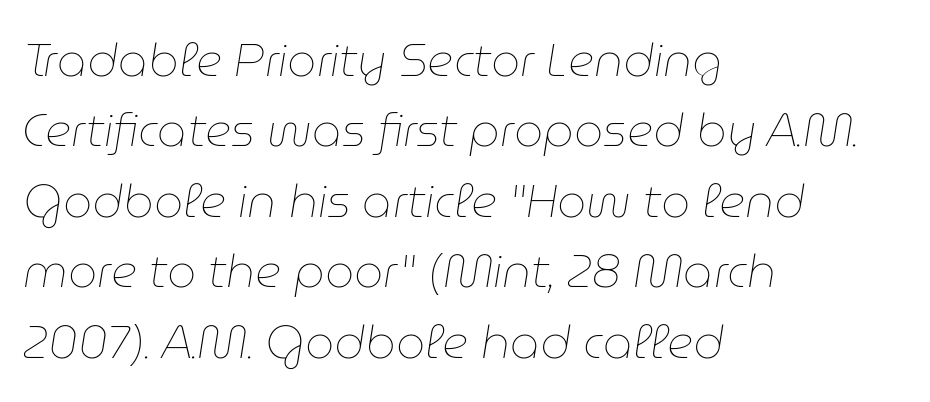
Q: Is the text bold? A: No.
Q: Is the text italic (slanted)? A: Yes, it leans right by about 9 degrees.
Q: Is the text underlined? A: No.
Q: How is the paragraph aligned? A: Left-aligned.
Q: Is the spacing between letters normal or unusually wide? A: Normal.
Q: Is the spacing between lines tight, normal or loose? A: Normal.
Q: Width (condensed, normal, or wide)? A: Normal.
Q: Stroke contrast? A: Low.
Q: x-height? A: Medium.
Q: Monospaced? A: No.
